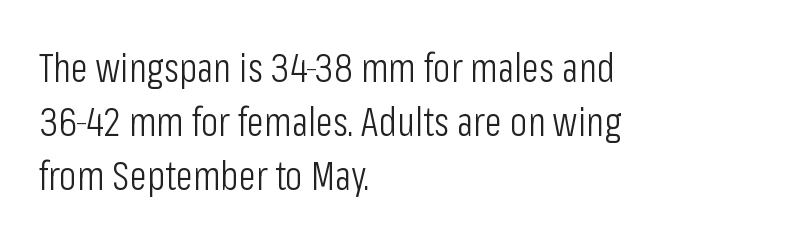
Compared with a centered layout, this one pins lines to the left instead. No italicization has been applied; the sample stays upright. The type is set solid horizontally, with unmodified tracking. Looks like regular typesetting: each glyph gets only the width it needs. The passage shown is not bold in any degree. The font family rendered here belongs to the sans-serif group.
